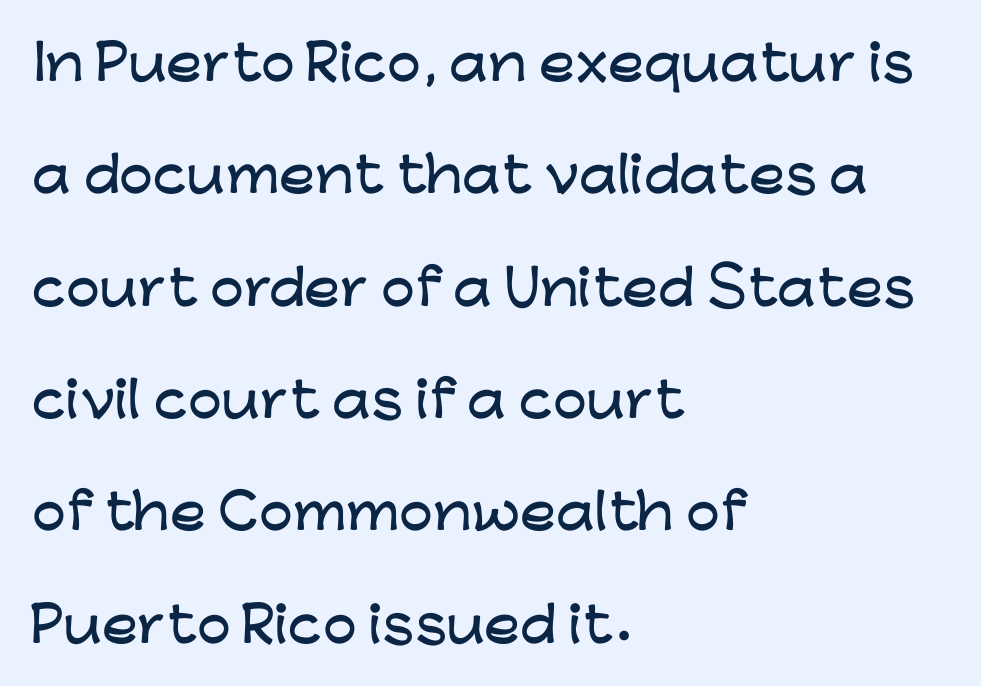
The image shows 48 px wide sans-serif type, upright; set left-aligned, loose line spacing (2.34x), normal letter spacing, not underlined; low stroke contrast and a medium x-height.
